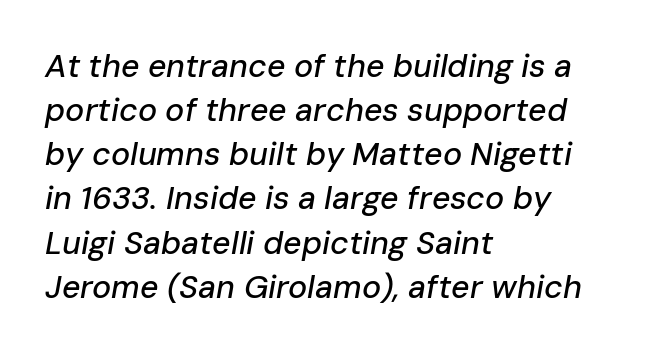
Q: Is the text italic (slanted)? A: Yes, it leans right by about 10 degrees.
Q: Is the text underlined? A: No.
Q: How is the paragraph aligned? A: Left-aligned.
Q: Is the spacing between letters normal or unusually wide? A: Normal.
Q: Is the spacing between lines tight, normal or loose? A: Normal.
Q: Width (condensed, normal, or wide)? A: Normal.
Q: Stroke contrast? A: Low.
Q: x-height? A: Medium.
Q: Monospaced? A: No.
